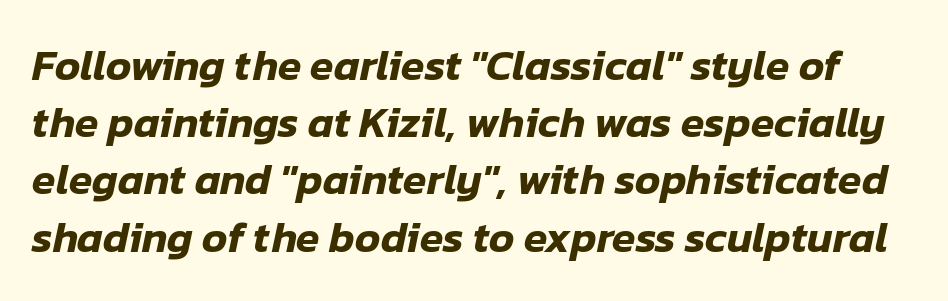
{"italic": "yes", "lean": "right", "slant_degrees": 12, "width": "normal", "stroke_contrast": "low", "x_height": "medium", "monospaced": "no", "underline": "no", "line_spacing": "normal", "line_spacing_ratio": 1.33, "letter_spacing": "normal", "letter_spacing_em": 0.0, "glyph_px": 43}
